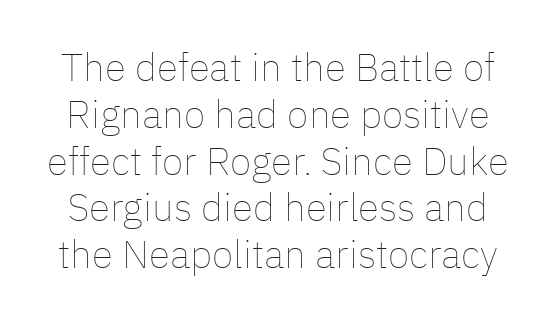
{"italic": "no", "bold": "no", "weight": "thin", "width": "normal", "stroke_contrast": "low", "x_height": "medium", "monospaced": "no", "underline": "no", "line_spacing_ratio": 1.2, "letter_spacing": "normal", "letter_spacing_em": 0.0, "glyph_px": 39}
